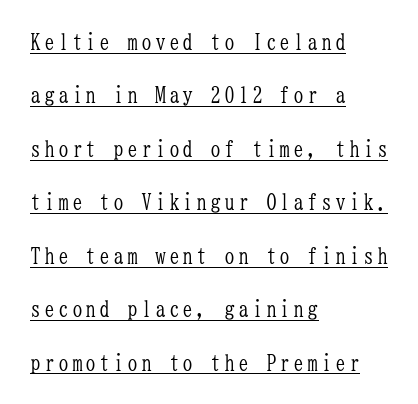
{"italic": "no", "bold": "no", "underline": "yes", "align": "left", "line_spacing": "loose", "line_spacing_ratio": 2.43, "glyph_px": 22}
